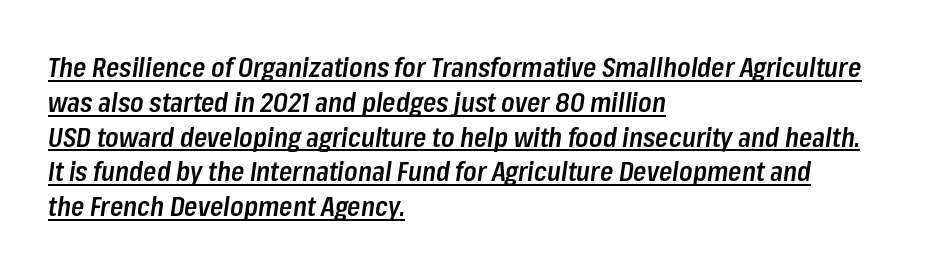
The image shows 27 px text type, italic (leaning right); set left-aligned, normal line spacing (1.29x), normal letter spacing, underlined.
